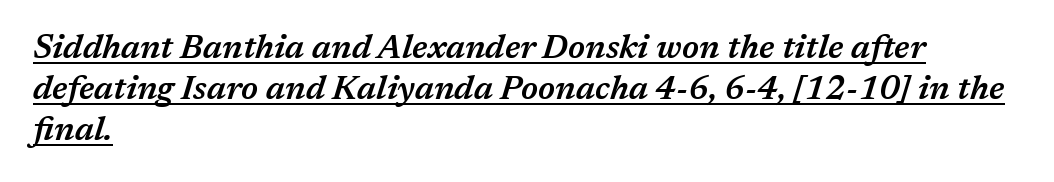
Think of a printed novel: that variable character pitch is what you see here. The rendering applies a slant to the glyphs. Semibold letterforms, between regular and bold. This is underlined copy, the kind a proofreader might mark for attention.
